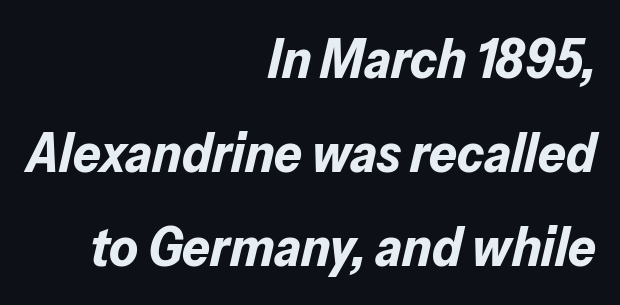
{"italic": "yes", "lean": "right", "slant_degrees": 13, "bold": "yes", "weight": "bold", "width": "normal", "stroke_contrast": "low", "x_height": "medium", "monospaced": "no", "underline": "no", "align": "right", "line_spacing_ratio": 1.71, "letter_spacing": "normal", "letter_spacing_em": 0.0, "glyph_px": 55}
